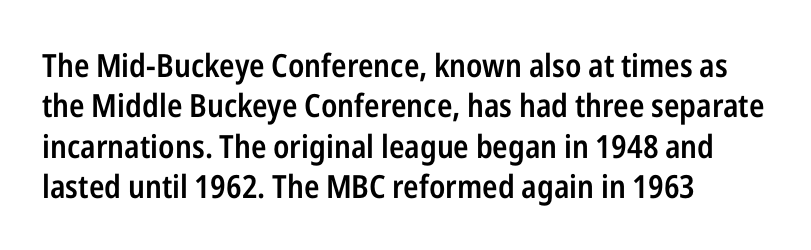
Q: Is the text bold? A: Semi-bold.
Q: Is the text italic (slanted)? A: No, it is upright.
Q: Is the typeface a serif or a sans-serif typeface? A: Sans-serif.
Q: Is the text underlined? A: No.
Q: How is the paragraph aligned? A: Left-aligned.
Q: Is the spacing between letters normal or unusually wide? A: Normal.
Q: Is the spacing between lines tight, normal or loose? A: Normal.
Q: Width (condensed, normal, or wide)? A: Condensed.
Q: Stroke contrast? A: Low.
Q: x-height? A: Medium.
Q: Monospaced? A: No.
